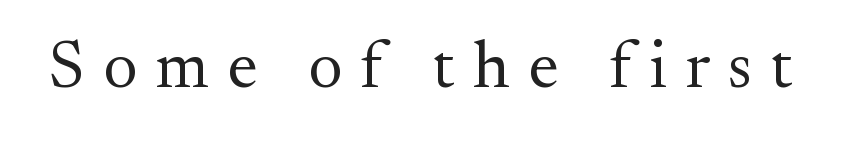
This is roman type, the default non-slanted kind. These lines are rendered in a variable-pitch font. Summary of weight: not heavy and not bold. The face used here is seriffed, in the tradition of book romans. The glyphs are unaccompanied by any horizontal stroke below them. This rendering widens character spacing well past its baseline value.
